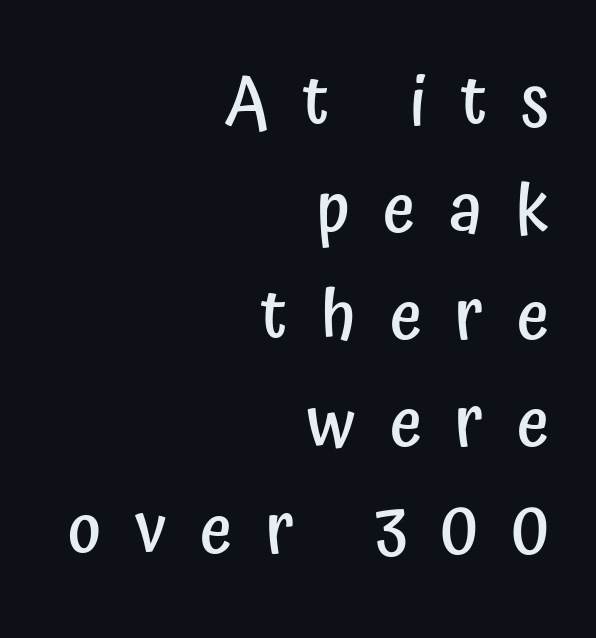
{"serif": "no", "italic": "no", "bold": "semi", "weight": "semibold", "width": "condensed", "stroke_contrast": "low", "x_height": "medium", "monospaced": "no", "underline": "no", "align": "right", "line_spacing": "normal", "line_spacing_ratio": 1.53, "letter_spacing": "wide", "letter_spacing_em": 0.48, "glyph_px": 70}
